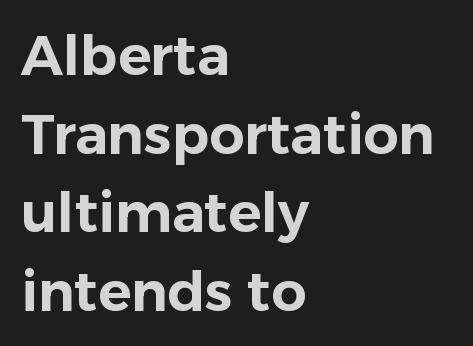
{"serif": "no", "italic": "no", "width": "normal", "stroke_contrast": "low", "x_height": "medium", "monospaced": "no", "underline": "no", "align": "left", "line_spacing": "normal", "line_spacing_ratio": 1.43, "letter_spacing": "normal", "letter_spacing_em": 0.0, "glyph_px": 55}
